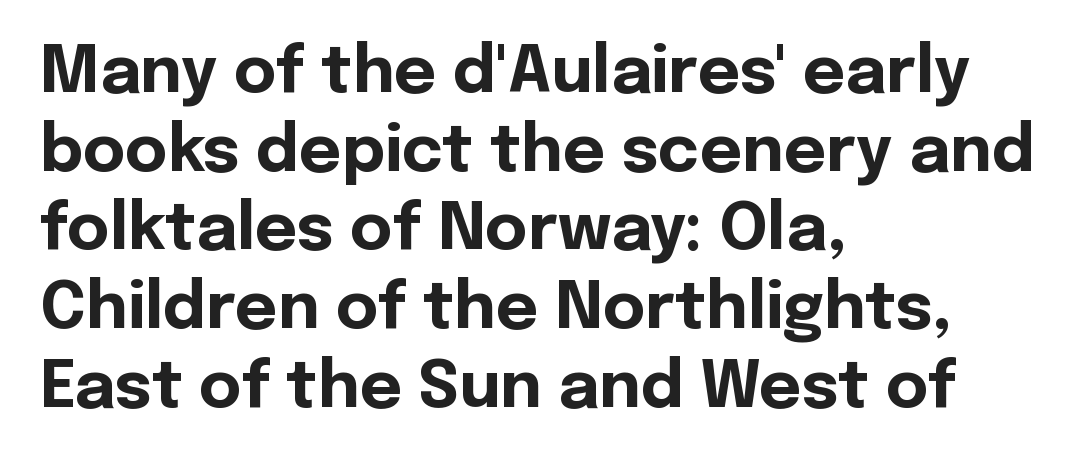
The image shows 65 px bold sans-serif type, upright; set left-aligned, line spacing 1.21x, normal letter spacing, not underlined; a medium x-height.
